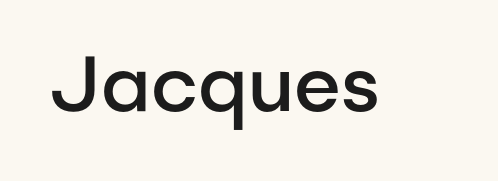
{"serif": "no", "italic": "no", "bold": "semi", "weight": "semibold", "width": "normal", "stroke_contrast": "low", "x_height": "medium", "monospaced": "no", "underline": "no", "letter_spacing": "normal", "letter_spacing_em": 0.0, "glyph_px": 78}
